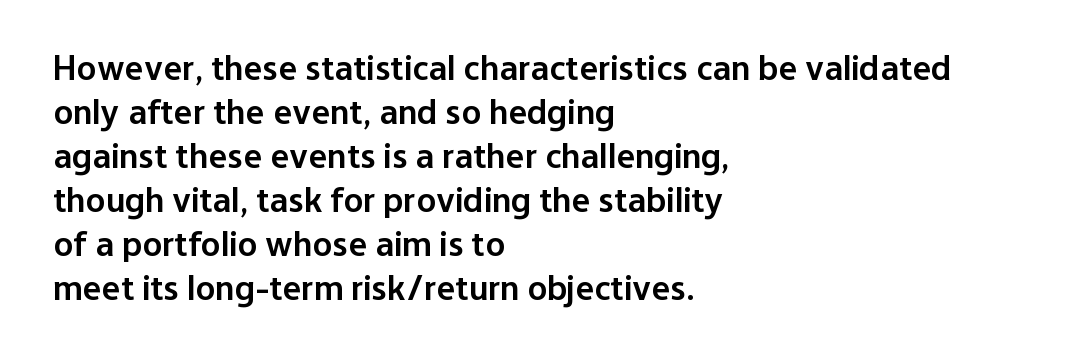
{"serif": "no", "italic": "no", "bold": "semi", "weight": "semibold", "width": "normal", "stroke_contrast": "low", "x_height": "medium", "monospaced": "no", "underline": "no", "align": "left", "line_spacing_ratio": 1.22, "letter_spacing": "normal", "letter_spacing_em": 0.0, "glyph_px": 36}
